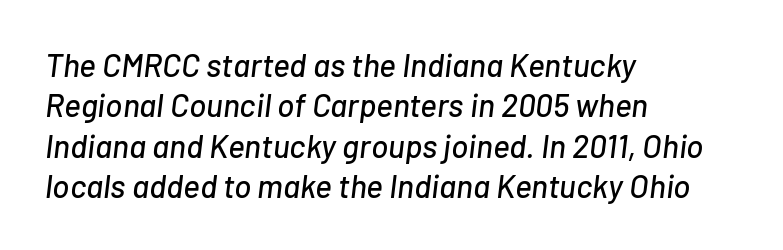
The image shows 32 px text type, italic (leaning right); set left-aligned, normal line spacing (1.26x), normal letter spacing, not underlined; low stroke contrast and a medium x-height.
